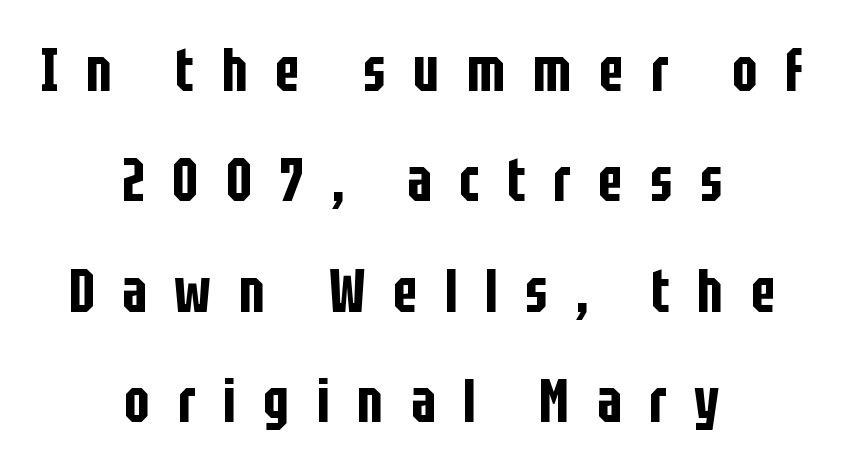
{"serif": "no", "italic": "no", "width": "condensed", "stroke_contrast": "low", "x_height": "large", "monospaced": "no", "underline": "no", "align": "center", "line_spacing_ratio": 1.84, "letter_spacing": "wide", "letter_spacing_em": 0.46, "glyph_px": 60}
